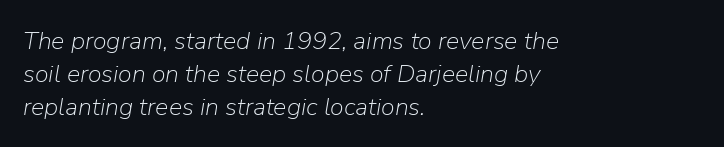
The specimen reads as italic at a glance. Compared with typical paragraphs, the rows here are spaced about the same. Glance below the letters and you will spot only blank space. No extra tracking has been applied to these lines.
